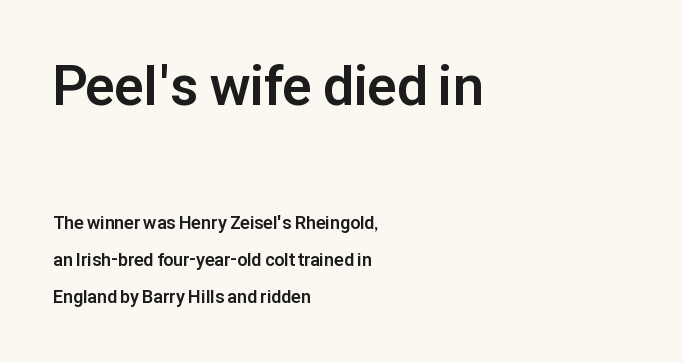
The image shows 55 px bold sans-serif type, upright; set left-aligned, loose line spacing (2.07x), normal letter spacing, not underlined; the first (top) block is 3.06x larger; low stroke contrast and a medium x-height.
